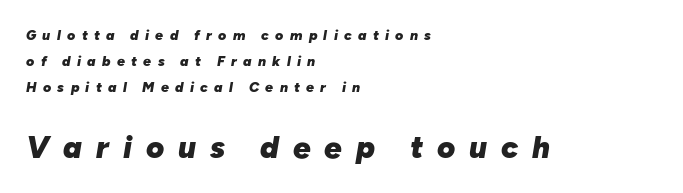
Q: Is the text bold? A: Yes.
Q: Is the text italic (slanted)? A: Yes, it leans right by about 10 degrees.
Q: Is the text underlined? A: No.
Q: How is the paragraph aligned? A: Left-aligned.
Q: Is the spacing between letters normal or unusually wide? A: Unusually wide.
Q: Which block of text is set in a larger size, the first (top) or the second (bottom)? A: The second (bottom) one.
Q: Width (condensed, normal, or wide)? A: Normal.
Q: Stroke contrast? A: Low.
Q: x-height? A: Medium.
Q: Monospaced? A: No.
